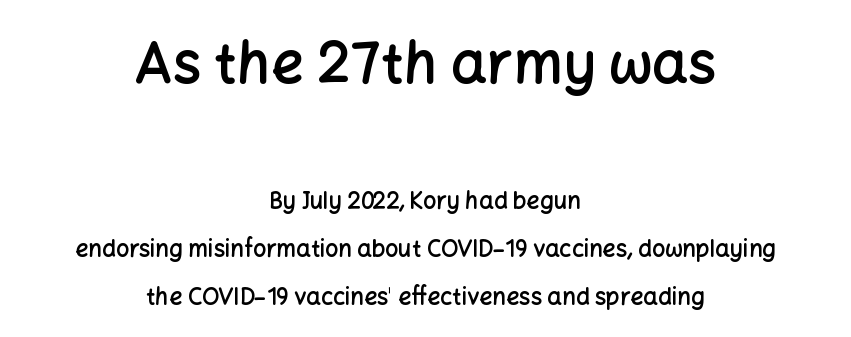
{"serif": "no", "italic": "no", "bold": "semi", "weight": "semibold", "width": "normal", "stroke_contrast": "low", "x_height": "medium", "monospaced": "no", "underline": "no", "align": "center", "line_spacing": "loose", "line_spacing_ratio": 2.08, "letter_spacing": "normal", "letter_spacing_em": 0.0, "larger_block": "first", "size_ratio": 2.48, "glyph_px": 57}
